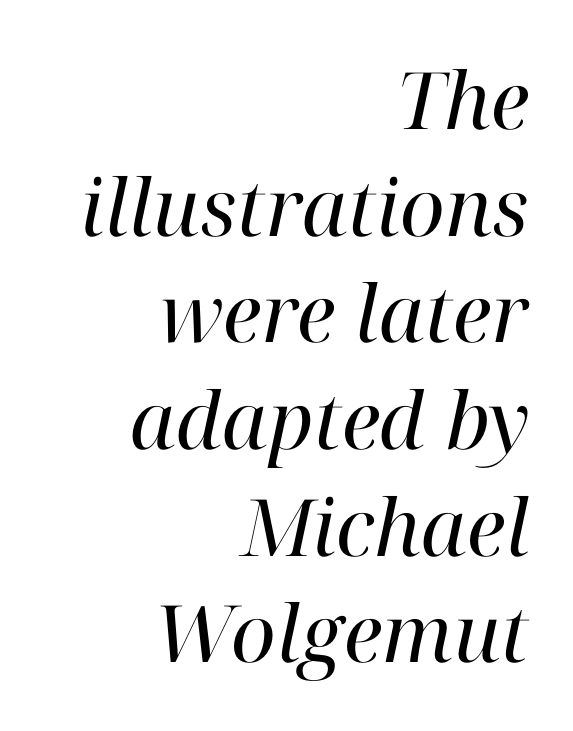
{"serif": "yes", "italic": "yes", "lean": "right", "slant_degrees": 12, "bold": "no", "weight": "regular", "width": "normal", "stroke_contrast": "high", "x_height": "medium", "monospaced": "no", "underline": "no", "align": "right", "line_spacing": "normal", "line_spacing_ratio": 1.35, "letter_spacing": "normal", "letter_spacing_em": 0.0, "glyph_px": 79}
